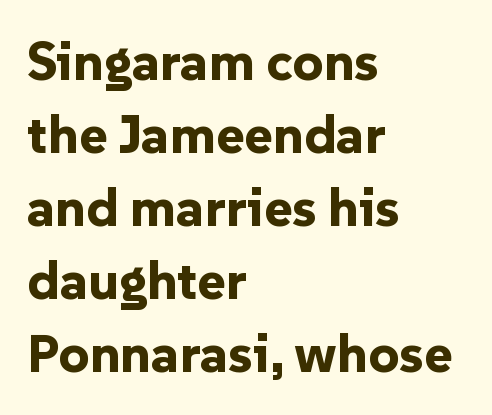
{"serif": "no", "italic": "no", "bold": "yes", "weight": "bold", "width": "normal", "stroke_contrast": "low", "x_height": "medium", "monospaced": "no", "underline": "no", "align": "left", "line_spacing": "normal", "line_spacing_ratio": 1.35, "letter_spacing": "normal", "letter_spacing_em": 0.0, "glyph_px": 54}
